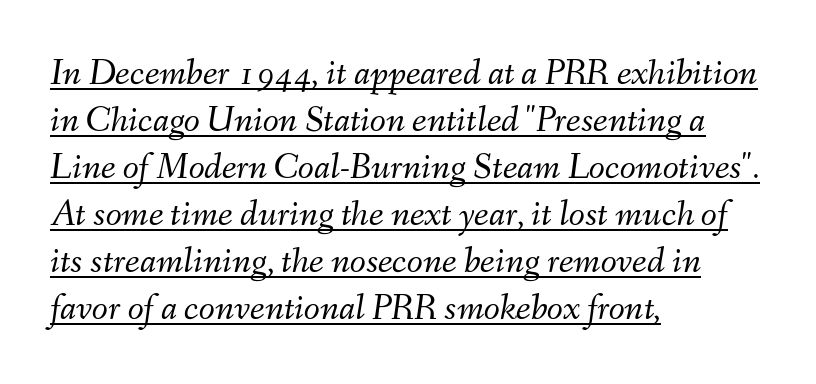
{"italic": "yes", "lean": "right", "slant_degrees": 9, "bold": "no", "weight": "light", "width": "normal", "stroke_contrast": "medium", "x_height": "small", "monospaced": "no", "underline": "yes", "align": "left", "line_spacing": "normal", "line_spacing_ratio": 1.27, "letter_spacing": "normal", "letter_spacing_em": 0.0, "glyph_px": 37}
